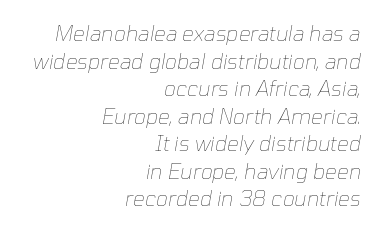
Interline gaps are of average width in this sample. The glyphs are unaccompanied by any horizontal stroke below them. The strokes are not fattened; the text isn't bold. Standard letterfit; no display-style spreading of the glyphs.
